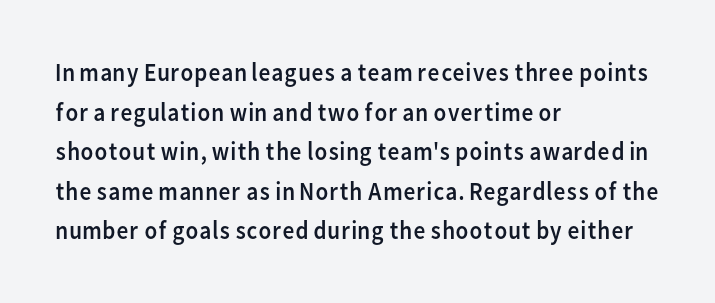
Q: Is the text bold? A: No.
Q: Is the text italic (slanted)? A: No, it is upright.
Q: Is the text underlined? A: No.
Q: How is the paragraph aligned? A: Left-aligned.
Q: Is the spacing between letters normal or unusually wide? A: Normal.
Q: Is the spacing between lines tight, normal or loose? A: Normal.
